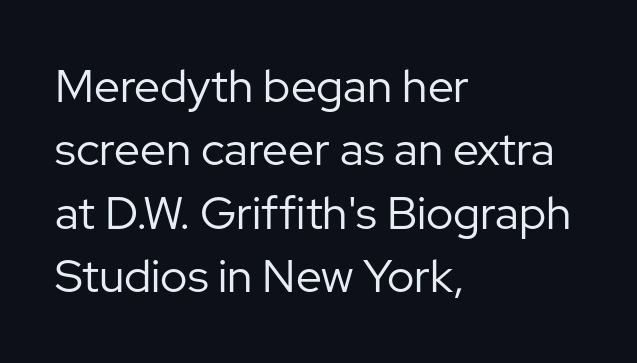
Q: Is the text bold? A: No.
Q: Is the text italic (slanted)? A: No, it is upright.
Q: Is the typeface a serif or a sans-serif typeface? A: Sans-serif.
Q: Is the text underlined? A: No.
Q: How is the paragraph aligned? A: Left-aligned.
Q: Is the spacing between letters normal or unusually wide? A: Normal.
Q: Is the spacing between lines tight, normal or loose? A: Normal.
Q: Width (condensed, normal, or wide)? A: Normal.
Q: Stroke contrast? A: Low.
Q: x-height? A: Medium.
Q: Monospaced? A: No.
